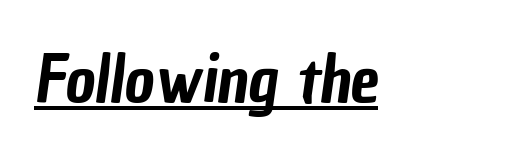
The image shows 65 px condensed sans-serif type; set normal letter spacing, underlined; low stroke contrast and a medium x-height.
